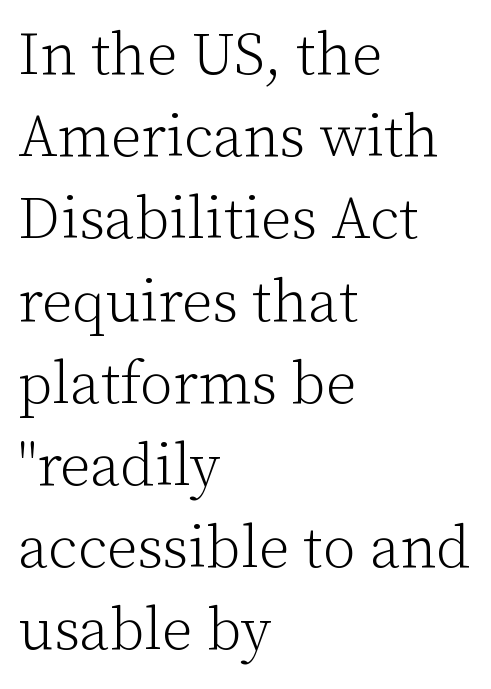
The image shows 60 px light serif type, upright; set left-aligned, normal line spacing (1.37x), normal letter spacing, not underlined; low stroke contrast and a medium x-height.
